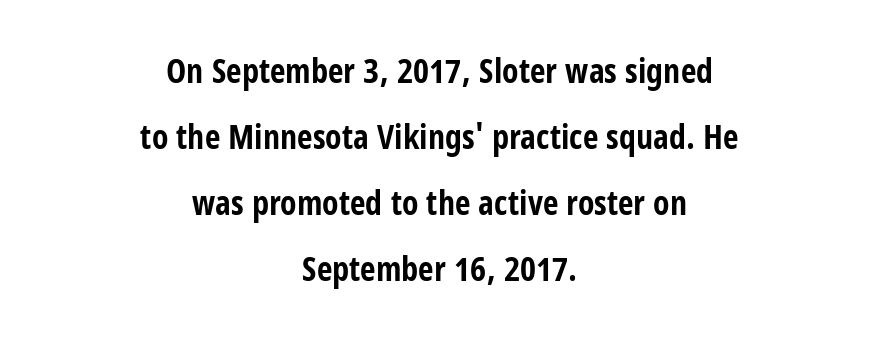
{"serif": "no", "italic": "no", "bold": "yes", "weight": "bold", "width": "condensed", "stroke_contrast": "low", "x_height": "large", "monospaced": "no", "underline": "no", "align": "center", "line_spacing": "loose", "line_spacing_ratio": 1.94, "letter_spacing": "normal", "letter_spacing_em": 0.0, "glyph_px": 34}
